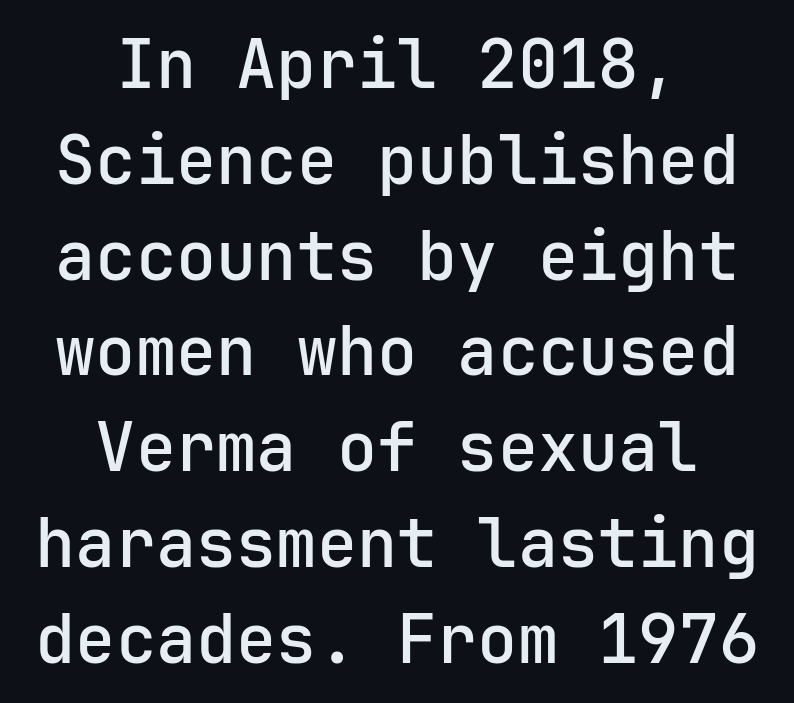
You could count columns in this text — the font is strictly monospaced. Every row of glyphs is offset so its center matches the block's center. The rendering shows plain stroke endings on the letterforms — a sans-serif design. Tracking value appears to be zero — textbook default spacing. This block has exactly the height ordinary leading produces. Ordinary non-slanted type is in use.
